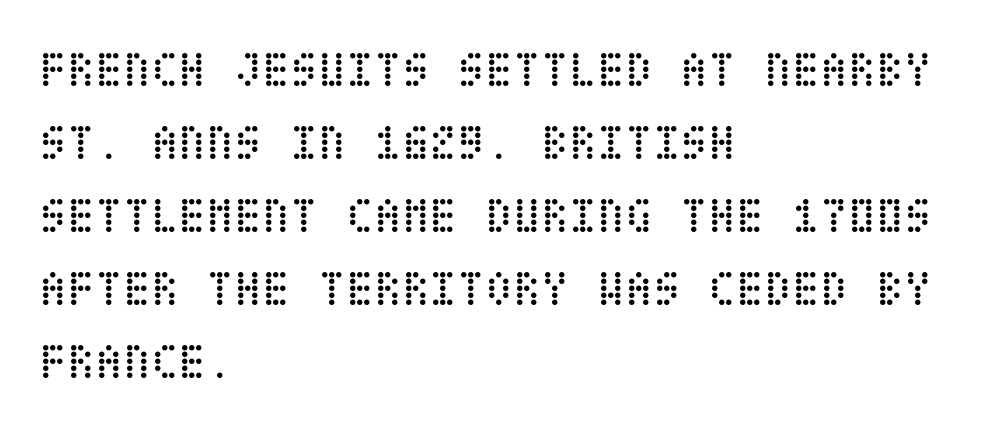
{"italic": "no", "bold": "no", "weight": "regular", "width": "condensed", "stroke_contrast": "low", "x_height": "large", "underline": "no", "align": "left", "line_spacing": "normal", "line_spacing_ratio": 1.43, "letter_spacing": "normal", "letter_spacing_em": 0.0, "glyph_px": 51}
